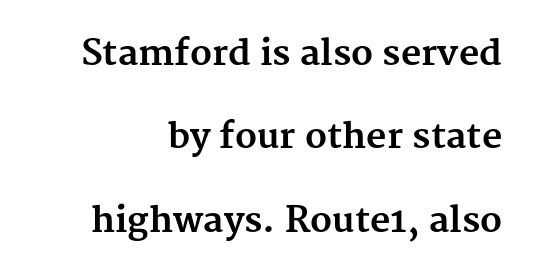
Q: Is the text bold? A: Yes.
Q: Is the text italic (slanted)? A: No, it is upright.
Q: Is the typeface a serif or a sans-serif typeface? A: Serif.
Q: Is the text underlined? A: No.
Q: How is the paragraph aligned? A: Right-aligned.
Q: Is the spacing between letters normal or unusually wide? A: Normal.
Q: Is the spacing between lines tight, normal or loose? A: Loose.
Q: Width (condensed, normal, or wide)? A: Normal.
Q: Stroke contrast? A: Medium.
Q: x-height? A: Medium.
Q: Monospaced? A: No.
